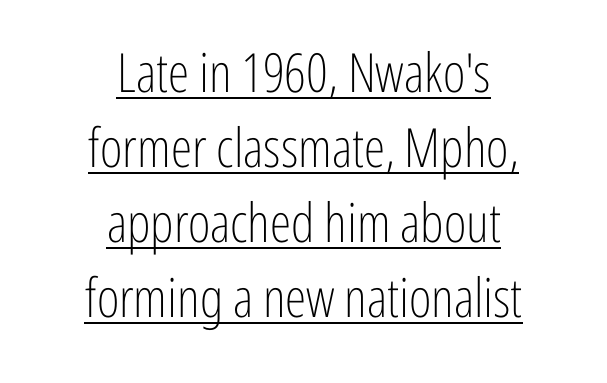
Q: Is the text bold? A: No.
Q: Is the text italic (slanted)? A: No, it is upright.
Q: Is the typeface a serif or a sans-serif typeface? A: Sans-serif.
Q: Is the text underlined? A: Yes.
Q: How is the paragraph aligned? A: Centered.
Q: Is the spacing between letters normal or unusually wide? A: Normal.
Q: Is the spacing between lines tight, normal or loose? A: Normal.
Q: Width (condensed, normal, or wide)? A: Condensed.
Q: Stroke contrast? A: Low.
Q: x-height? A: Medium.
Q: Monospaced? A: No.
